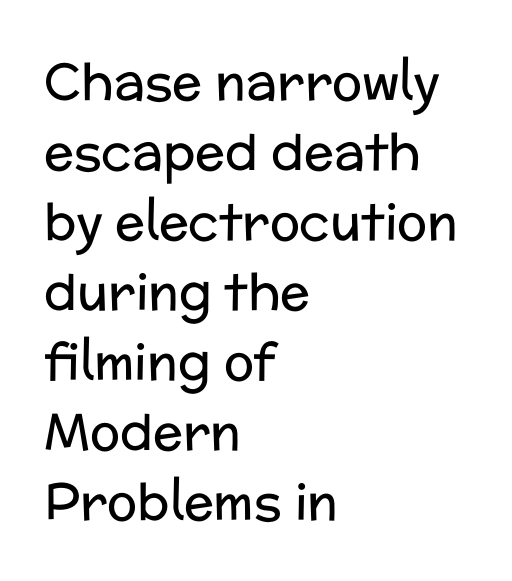
Serifs: no, the terminals of the letterforms are clean. Check the space under the baseline: it is left empty. Unbolded letterforms with no extra heft. Students, observe: this is what conventionally led text looks like. These lines are rendered in a variable-pitch font. A typesetter would call this zero additional tracking.
